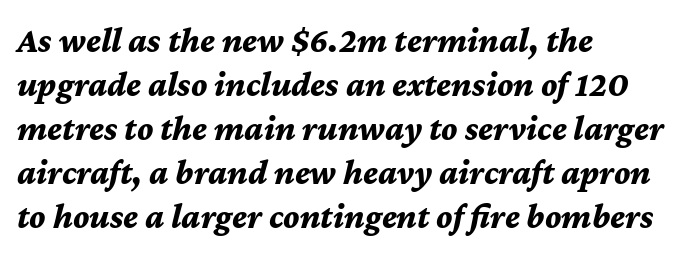
{"italic": "yes", "lean": "right", "slant_degrees": 12, "bold": "yes", "weight": "bold", "width": "normal", "stroke_contrast": "medium", "x_height": "medium", "monospaced": "no", "underline": "no", "align": "left", "line_spacing": "normal", "line_spacing_ratio": 1.26, "letter_spacing": "normal", "letter_spacing_em": 0.0, "glyph_px": 35}
